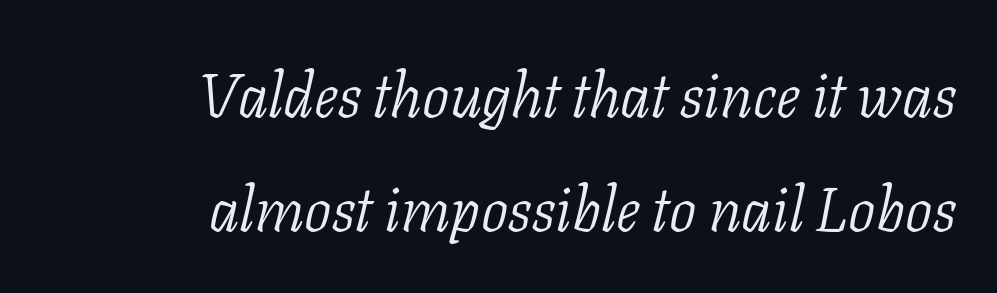
Q: Is the text bold? A: No.
Q: Is the text italic (slanted)? A: Yes, it leans right by about 11 degrees.
Q: Is the typeface a serif or a sans-serif typeface? A: Serif.
Q: Is the text underlined? A: No.
Q: How is the paragraph aligned? A: Right-aligned.
Q: Is the spacing between letters normal or unusually wide? A: Normal.
Q: Width (condensed, normal, or wide)? A: Normal.
Q: Stroke contrast? A: Low.
Q: x-height? A: Medium.
Q: Monospaced? A: No.
